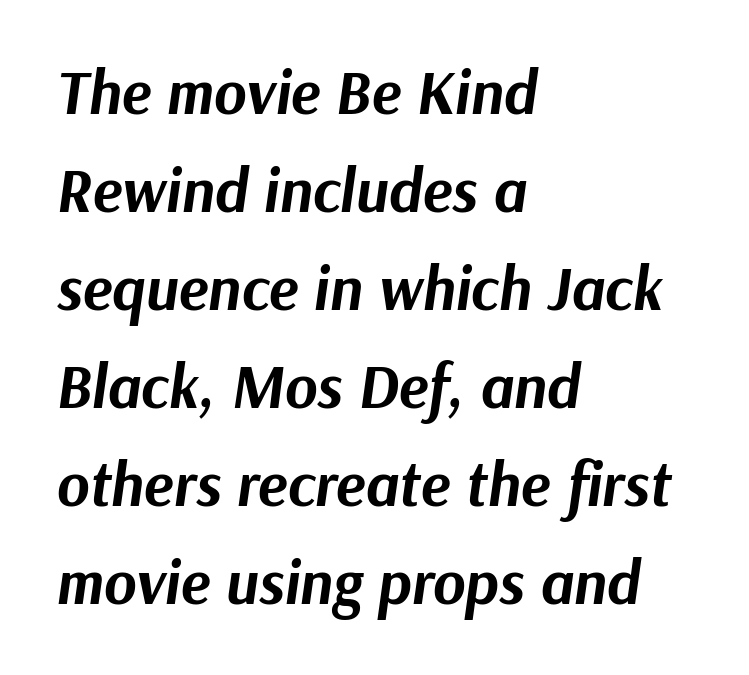
Q: Is the text bold? A: Yes.
Q: Is the text italic (slanted)? A: Yes, it leans right by about 9 degrees.
Q: Is the text underlined? A: No.
Q: How is the paragraph aligned? A: Left-aligned.
Q: Is the spacing between letters normal or unusually wide? A: Normal.
Q: Is the spacing between lines tight, normal or loose? A: Normal.
Q: Width (condensed, normal, or wide)? A: Normal.
Q: Stroke contrast? A: Medium.
Q: x-height? A: Medium.
Q: Monospaced? A: No.
